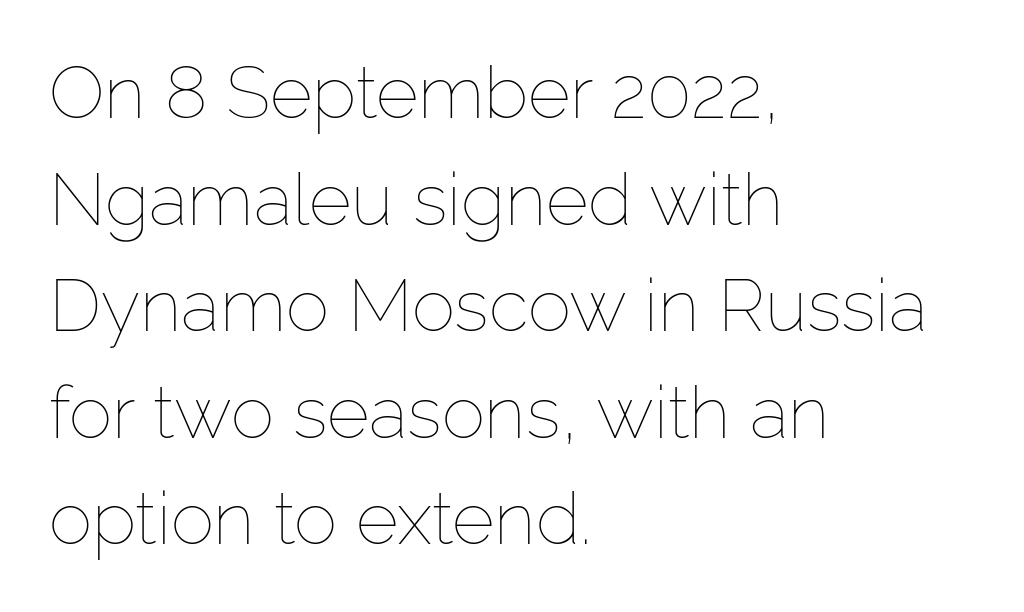
{"italic": "no", "bold": "no", "weight": "thin", "width": "normal", "stroke_contrast": "low", "x_height": "medium", "monospaced": "no", "underline": "no", "align": "left", "line_spacing": "normal", "line_spacing_ratio": 1.46, "letter_spacing": "normal", "letter_spacing_em": 0.0, "glyph_px": 73}
